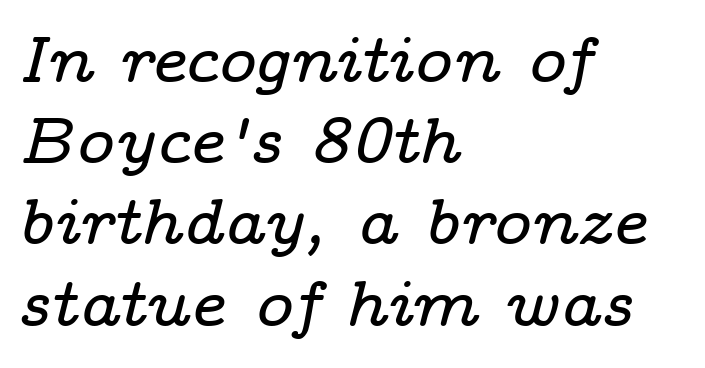
The face used here is proportionally spaced, like ordinary book or web type. The compositor pushed each line to the left boundary. What's the leading like? Ordinary, nothing unusual. Descenders hang freely into open space.
